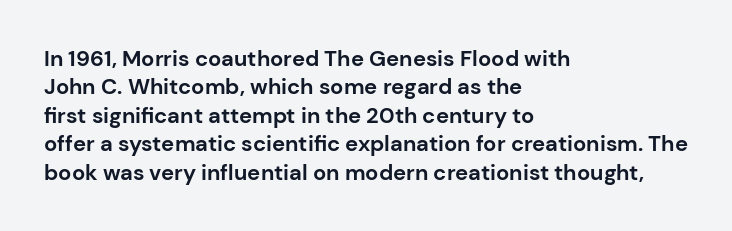
Q: Is the text bold? A: Yes.
Q: Is the text italic (slanted)? A: No, it is upright.
Q: Is the text underlined? A: No.
Q: How is the paragraph aligned? A: Left-aligned.
Q: Is the spacing between letters normal or unusually wide? A: Normal.
Q: Is the spacing between lines tight, normal or loose? A: Normal.
